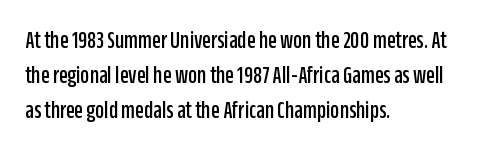
Q: Is the text italic (slanted)? A: No, it is upright.
Q: Is the text underlined? A: No.
Q: How is the paragraph aligned? A: Left-aligned.
Q: Is the spacing between letters normal or unusually wide? A: Normal.
Q: Is the spacing between lines tight, normal or loose? A: Normal.
